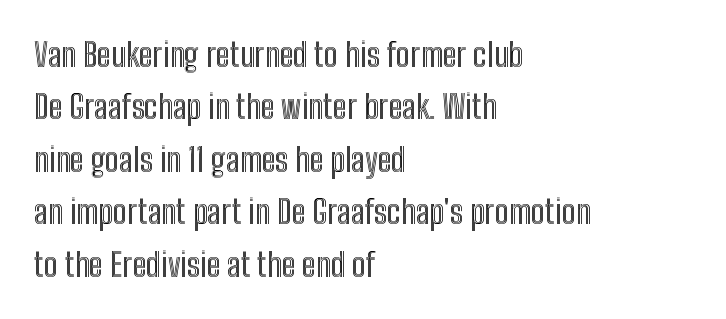
The image shows 33 px condensed type, upright; set left-aligned, normal line spacing (1.59x), normal letter spacing, not underlined; a medium x-height.
